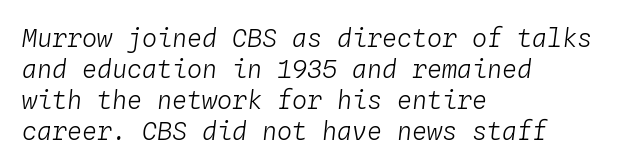
The image shows 25 px text type, italic (leaning right); set left-aligned, line spacing 1.24x, normal letter spacing, not underlined.
